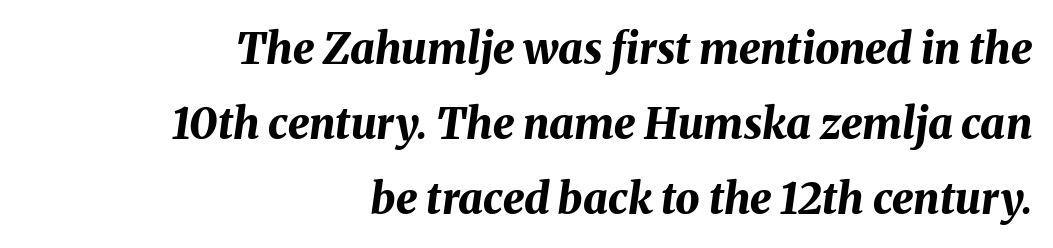
Q: Is the text bold? A: Yes.
Q: Is the text italic (slanted)? A: Yes, it leans right by about 8 degrees.
Q: Is the text underlined? A: No.
Q: How is the paragraph aligned? A: Right-aligned.
Q: Is the spacing between letters normal or unusually wide? A: Normal.
Q: Width (condensed, normal, or wide)? A: Normal.
Q: Stroke contrast? A: Medium.
Q: x-height? A: Medium.
Q: Monospaced? A: No.
